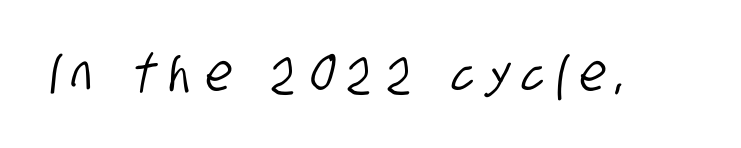
{"serif": "no", "width": "condensed", "stroke_contrast": "low", "x_height": "large", "monospaced": "no", "underline": "no", "letter_spacing": "wide", "letter_spacing_em": 0.26, "glyph_px": 51}
